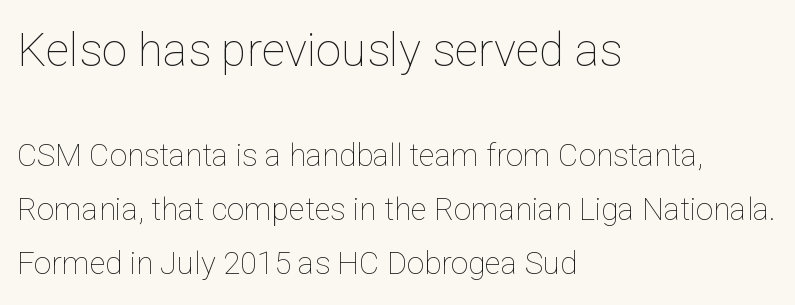
The image shows 46 px thin type, upright; set left-aligned, line spacing 1.73x, normal letter spacing, not underlined; the first (top) block is 1.48x larger; low stroke contrast and a medium x-height.
